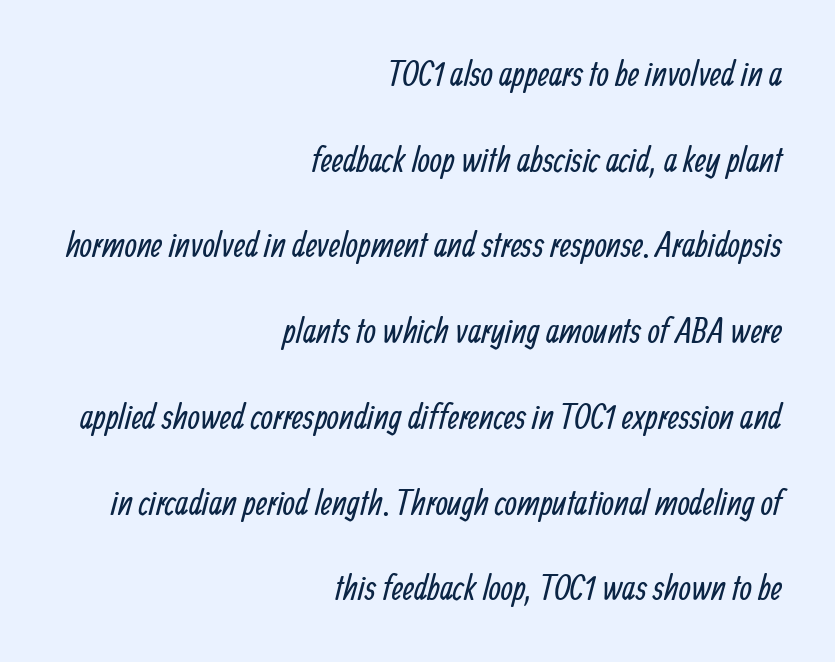
{"serif": "no", "bold": "no", "weight": "regular", "width": "condensed", "stroke_contrast": "low", "x_height": "medium", "monospaced": "no", "underline": "no", "align": "right", "line_spacing": "loose", "line_spacing_ratio": 2.45, "letter_spacing": "normal", "letter_spacing_em": 0.0, "glyph_px": 35}
